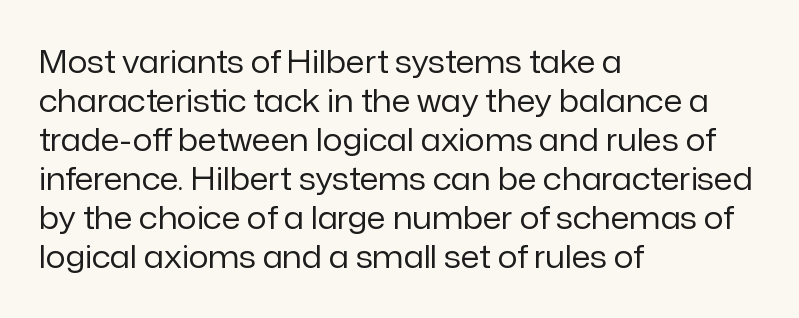
Line beginnings align vertically; line endings do not. The letters look calm and open, with moderate or lighter stems. Words appear dense and cohesive because spacing is normal. The typeface chosen for these lines omits serifs. The specimen omits any rule beneath the text block's lines. The leading is moderate, giving the passage an even texture.
